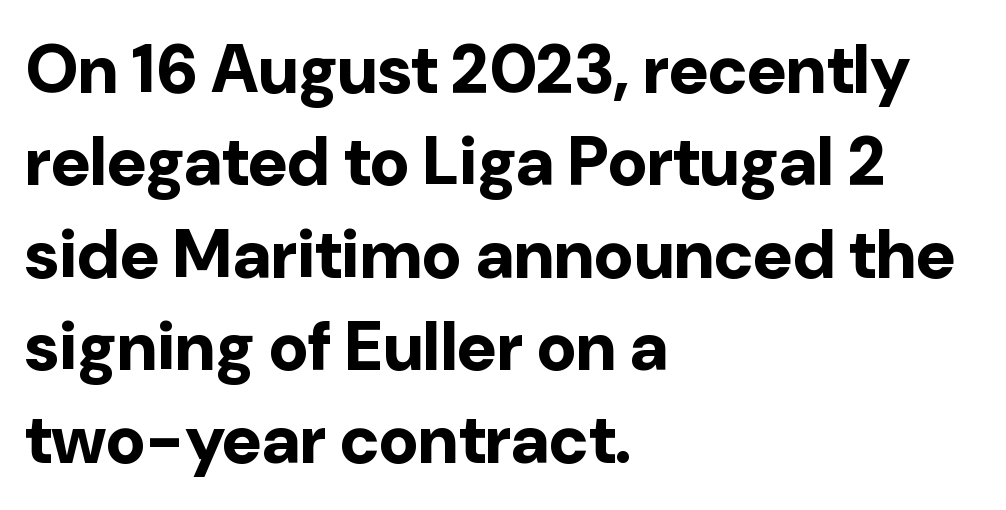
The image shows 68 px bold sans-serif type, upright; set left-aligned, normal line spacing (1.36x), normal letter spacing, not underlined; low stroke contrast and a medium x-height.
